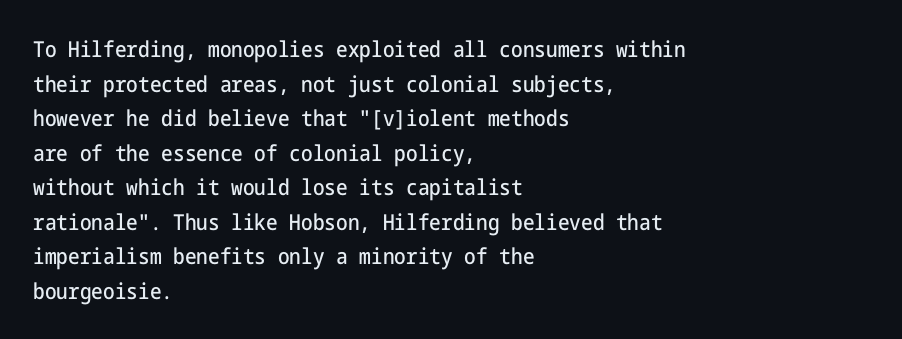
The setting favours the left margin, as ordinary paragraphs usually do. The letters stand straight up with perfectly vertical stems. Baseline-to-baseline distance is the conventional proportion of letter height. Beneath every word, the page is bare. Is the letter spacing exaggerated? No — it looks like the ordinary default.
